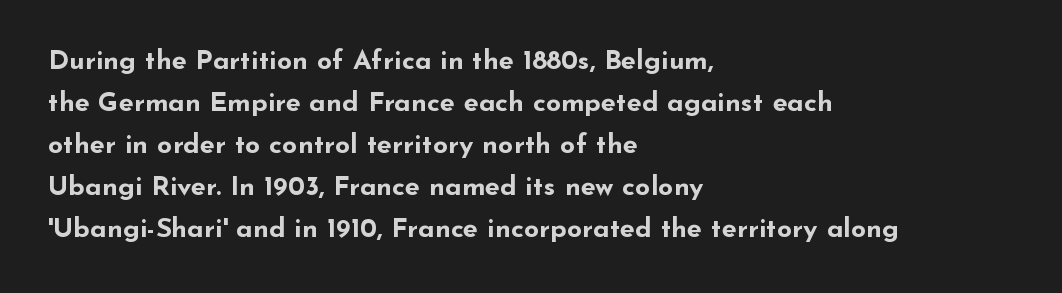
The image shows 27 px bold type, upright; set left-aligned, normal line spacing (1.56x), normal letter spacing, not underlined.
